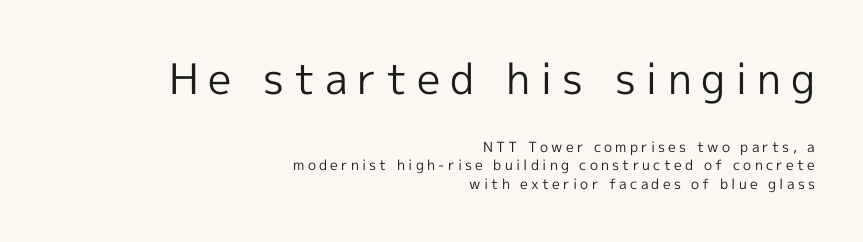
Reading down the block, your eye finds every line finishing at a fixed right position. Tall strokes in this sample are plumb rather than angled. The face used here appears at its bigger size in the upper chunk. You could not count columns in this text — the font is proportionally spaced.
